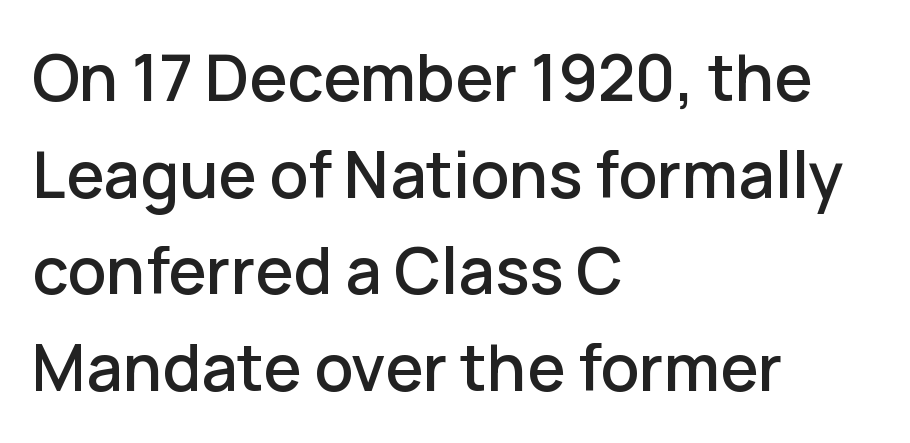
The image shows 64 px sans-serif type, upright; set left-aligned, normal line spacing (1.51x), normal letter spacing, not underlined; low stroke contrast and a medium x-height.
